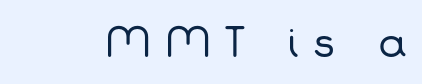
Weight: not bold — regular or lighter. Letterform terminals end flat and unadorned throughout the passage. Here the designer chose a conventional face with non-uniform glyph widths. This sample uses expanded letter spacing, leaving extra air between glyphs. Rule under the text: the space is simply empty.
